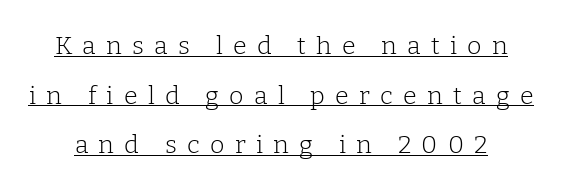
{"italic": "no", "bold": "no", "underline": "yes", "line_spacing": "loose", "line_spacing_ratio": 1.99, "letter_spacing": "wide", "letter_spacing_em": 0.41, "glyph_px": 25}
